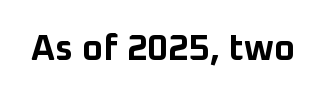
Q: Is the text bold? A: Yes.
Q: Is the text italic (slanted)? A: No, it is upright.
Q: Is the typeface a serif or a sans-serif typeface? A: Sans-serif.
Q: Is the text underlined? A: No.
Q: Is the spacing between letters normal or unusually wide? A: Normal.
Q: Width (condensed, normal, or wide)? A: Normal.
Q: Stroke contrast? A: Low.
Q: x-height? A: Medium.
Q: Monospaced? A: No.
